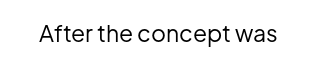
Q: Is the text bold? A: No.
Q: Is the text italic (slanted)? A: No, it is upright.
Q: Is the text underlined? A: No.
Q: Is the spacing between letters normal or unusually wide? A: Normal.
